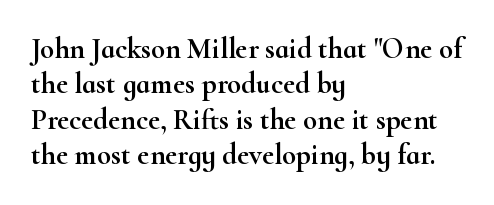
Q: Is the text italic (slanted)? A: No, it is upright.
Q: Is the typeface a serif or a sans-serif typeface? A: Serif.
Q: Is the text underlined? A: No.
Q: How is the paragraph aligned? A: Left-aligned.
Q: Is the spacing between letters normal or unusually wide? A: Normal.
Q: Width (condensed, normal, or wide)? A: Wide.
Q: Stroke contrast? A: High.
Q: x-height? A: Small.
Q: Monospaced? A: No.
